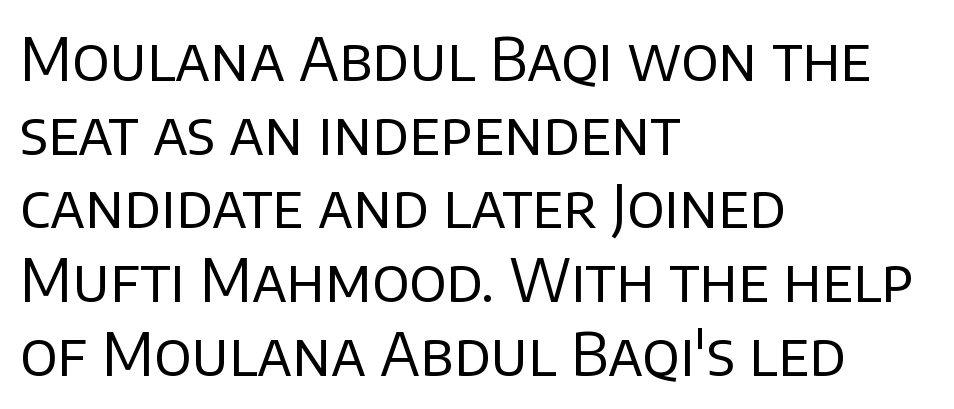
The text block is weighted toward the left margin, trailing off unevenly rightward. The glyphs are unaccompanied by any horizontal stroke below them. The vertical gap from one line to the next is medium. The gaps between neighbouring characters are ordinary and unremarkable.
